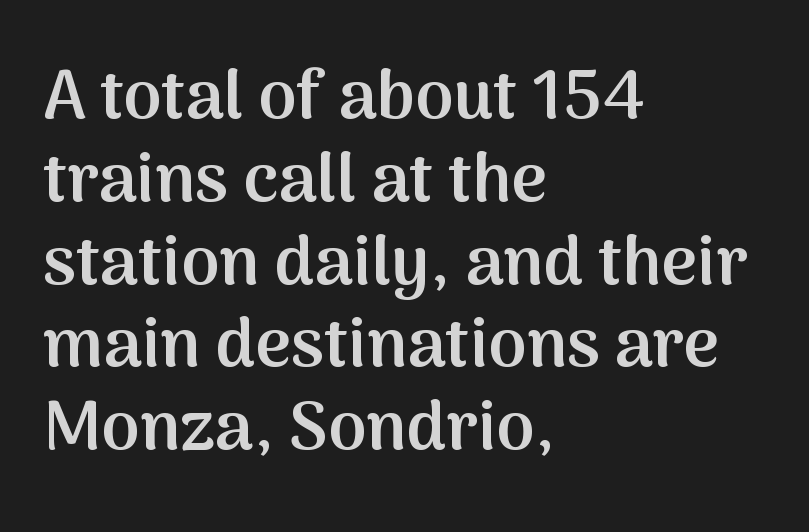
Q: Is the text bold? A: Semi-bold.
Q: Is the text italic (slanted)? A: No, it is upright.
Q: Is the typeface a serif or a sans-serif typeface? A: Sans-serif.
Q: Is the text underlined? A: No.
Q: How is the paragraph aligned? A: Left-aligned.
Q: Is the spacing between letters normal or unusually wide? A: Normal.
Q: Width (condensed, normal, or wide)? A: Normal.
Q: Stroke contrast? A: Medium.
Q: x-height? A: Medium.
Q: Monospaced? A: No.
